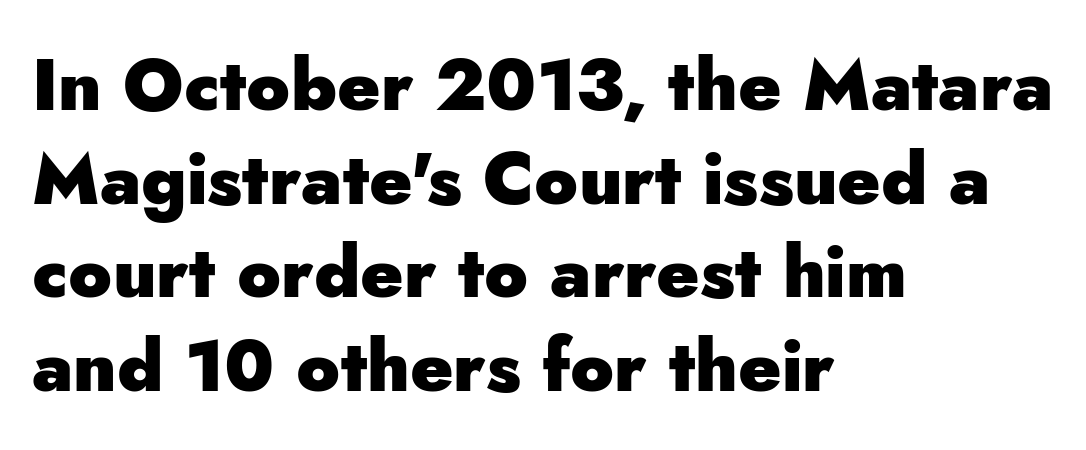
The image shows 72 px heavy sans-serif type, upright; set left-aligned, normal line spacing (1.3x), normal letter spacing, not underlined; low stroke contrast and a small x-height.
